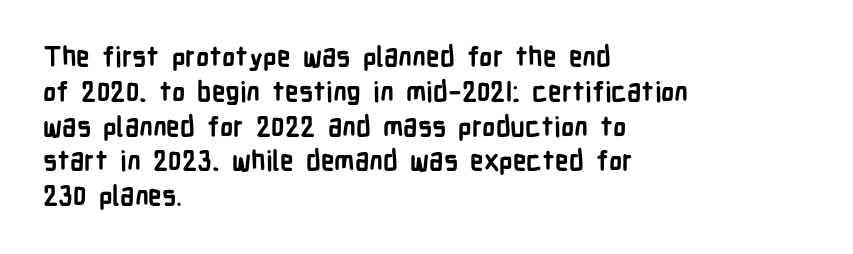
The words here are not underlined. Style check: upright. Typesetter's note: full bold, strokes at maximum text heaviness. Left-aligned paragraph, ragged on the right. One glance says typical: line gaps are just what's usual. Look at the tracking — it's just the regular setting, nothing added.
